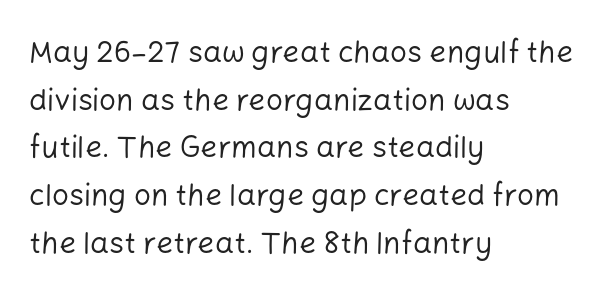
{"serif": "no", "italic": "no", "bold": "no", "weight": "regular", "width": "normal", "stroke_contrast": "low", "x_height": "medium", "monospaced": "no", "underline": "no", "align": "left", "line_spacing": "normal", "line_spacing_ratio": 1.59, "letter_spacing": "normal", "letter_spacing_em": 0.0, "glyph_px": 30}
